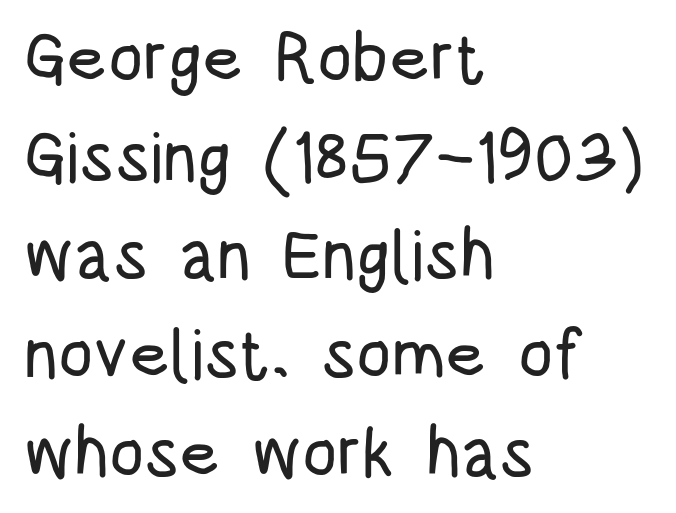
{"serif": "no", "italic": "no", "width": "condensed", "stroke_contrast": "low", "x_height": "large", "monospaced": "no", "underline": "no", "align": "left", "line_spacing": "normal", "line_spacing_ratio": 1.43, "letter_spacing": "normal", "letter_spacing_em": 0.0, "glyph_px": 69}
